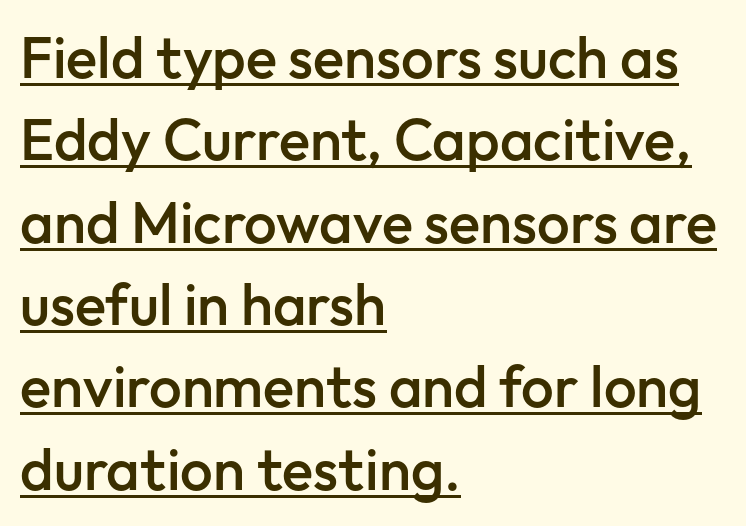
Q: Is the text bold? A: Semi-bold.
Q: Is the text italic (slanted)? A: No, it is upright.
Q: Is the typeface a serif or a sans-serif typeface? A: Sans-serif.
Q: Is the text underlined? A: Yes.
Q: How is the paragraph aligned? A: Left-aligned.
Q: Is the spacing between letters normal or unusually wide? A: Normal.
Q: Is the spacing between lines tight, normal or loose? A: Normal.
Q: Width (condensed, normal, or wide)? A: Normal.
Q: Stroke contrast? A: Low.
Q: x-height? A: Medium.
Q: Monospaced? A: No.
